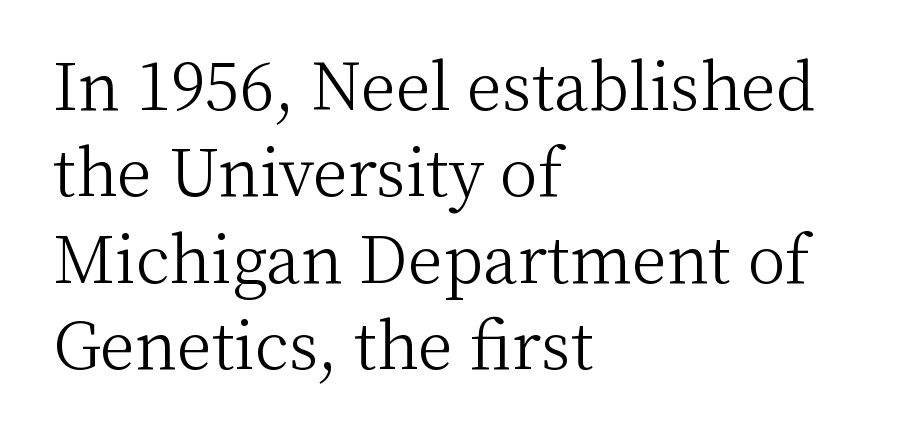
The paragraph shown leans on its left margin. Unlike a clean sans, this face finishes its strokes with serifs. Counters stay open thanks to moderate or lighter strokes. The passage shown is typed in a proportional face where columns would drift.
